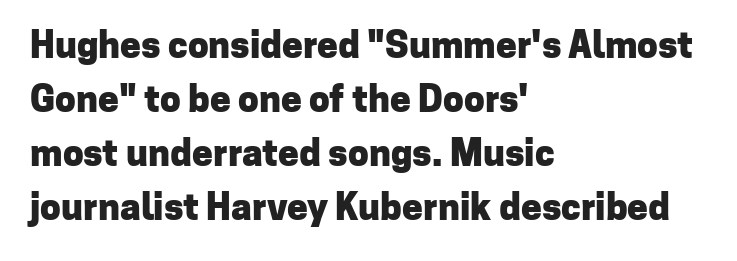
{"serif": "no", "italic": "no", "bold": "yes", "weight": "heavy", "width": "normal", "stroke_contrast": "low", "x_height": "medium", "monospaced": "no", "underline": "no", "align": "left", "line_spacing": "normal", "line_spacing_ratio": 1.46, "letter_spacing": "normal", "letter_spacing_em": 0.0, "glyph_px": 37}
